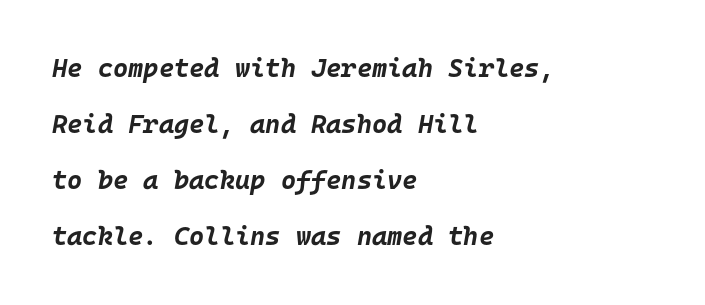
The image shows 26 px bold type, italic (leaning right); set left-aligned, loose line spacing (2.16x), normal letter spacing, not underlined.
